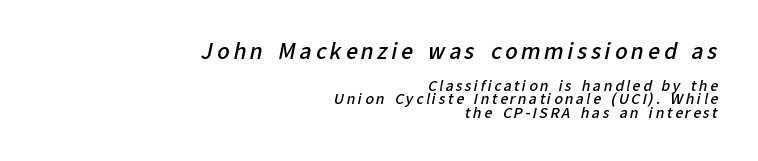
The image shows 21 px text type; set right-aligned, tight line spacing (0.99x), not underlined; the first (top) block is 1.5x larger.
